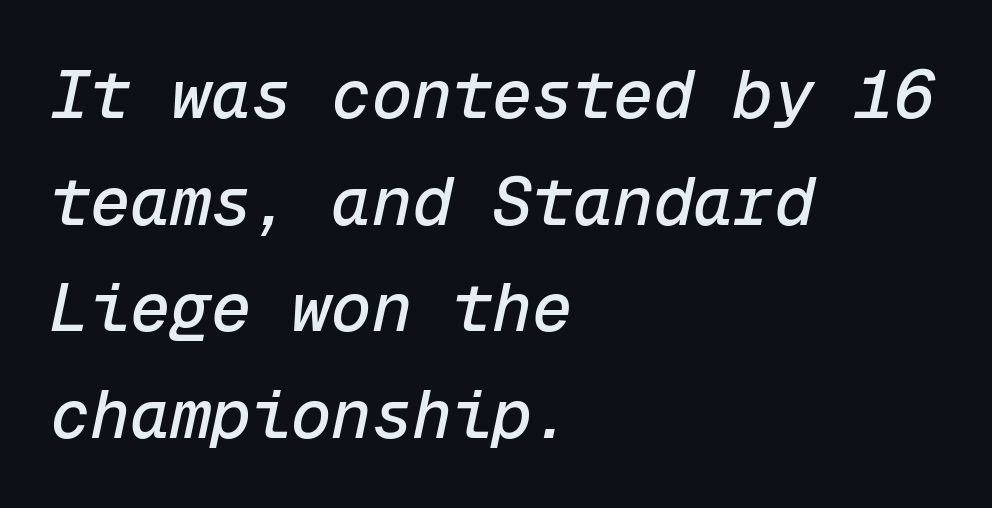
{"italic": "yes", "lean": "right", "slant_degrees": 12, "width": "normal", "stroke_contrast": "low", "x_height": "medium", "monospaced": "yes", "underline": "no", "align": "left", "line_spacing": "normal", "line_spacing_ratio": 1.59, "letter_spacing": "normal", "letter_spacing_em": 0.0, "glyph_px": 67}
